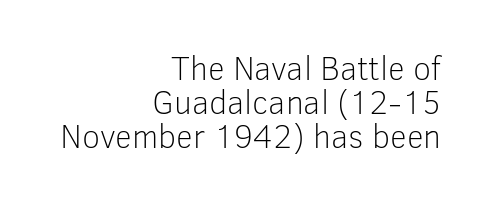
The image shows 33 px light sans-serif type, upright; set right-aligned, tight line spacing (1.03x), normal letter spacing, not underlined; low stroke contrast and a medium x-height.
